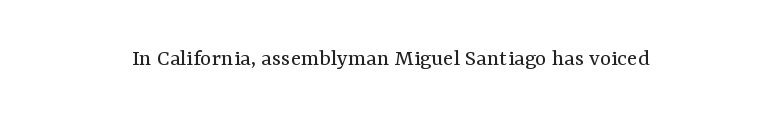
Q: Is the text bold? A: No.
Q: Is the text italic (slanted)? A: No, it is upright.
Q: Is the text underlined? A: No.
Q: Is the spacing between letters normal or unusually wide? A: Normal.
